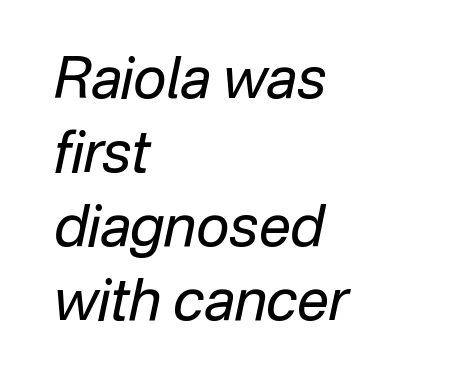
The image shows 57 px regular-weight type, italic (leaning right); set left-aligned, normal line spacing (1.3x), normal letter spacing, not underlined; low stroke contrast and a medium x-height.
